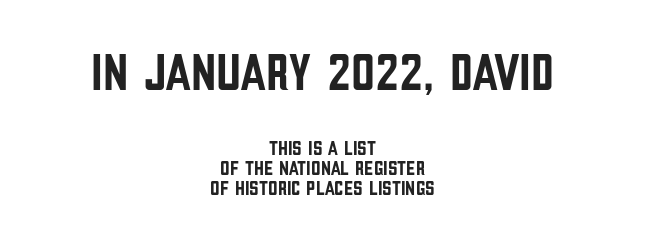
The image shows 53 px condensed sans-serif type, upright; set centered, tight line spacing (0.95x), normal letter spacing, not underlined; the first (top) block is 2.52x larger; low stroke contrast and a large x-height.
